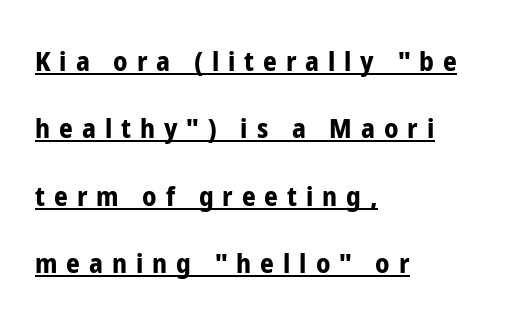
The image shows 27 px bold type, upright; set left-aligned, loose line spacing (2.5x), unusually wide letter spacing (+0.33 em), underlined.
